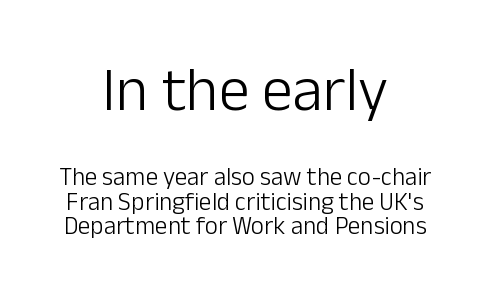
Q: Is the text bold? A: No.
Q: Is the text italic (slanted)? A: No, it is upright.
Q: Is the typeface a serif or a sans-serif typeface? A: Sans-serif.
Q: Is the text underlined? A: No.
Q: How is the paragraph aligned? A: Centered.
Q: Is the spacing between letters normal or unusually wide? A: Normal.
Q: Is the spacing between lines tight, normal or loose? A: Tight.
Q: Which block of text is set in a larger size, the first (top) or the second (bottom)? A: The first (top) one.
Q: Width (condensed, normal, or wide)? A: Normal.
Q: Stroke contrast? A: Low.
Q: x-height? A: Medium.
Q: Monospaced? A: No.
